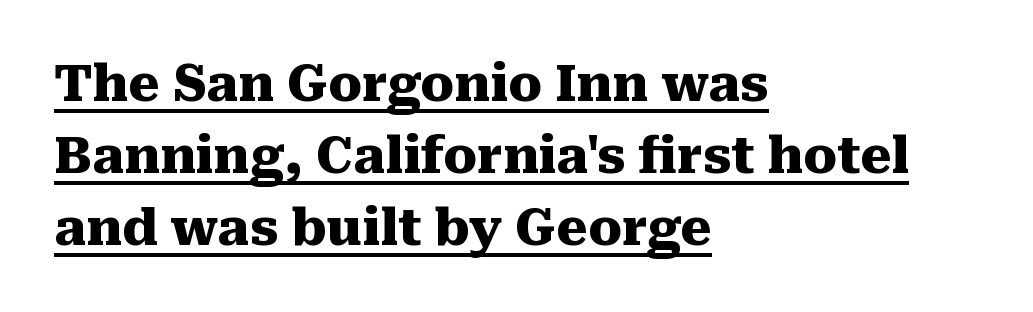
Q: Is the text bold? A: Yes.
Q: Is the text italic (slanted)? A: No, it is upright.
Q: Is the typeface a serif or a sans-serif typeface? A: Serif.
Q: Is the text underlined? A: Yes.
Q: How is the paragraph aligned? A: Left-aligned.
Q: Is the spacing between letters normal or unusually wide? A: Normal.
Q: Is the spacing between lines tight, normal or loose? A: Normal.
Q: Width (condensed, normal, or wide)? A: Normal.
Q: Stroke contrast? A: Medium.
Q: x-height? A: Medium.
Q: Monospaced? A: No.
